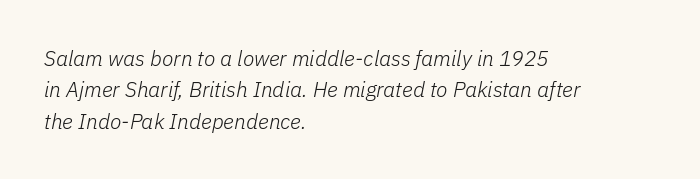
Q: Is the text bold? A: No.
Q: Is the text italic (slanted)? A: Yes, it leans right by about 11 degrees.
Q: Is the text underlined? A: No.
Q: How is the paragraph aligned? A: Left-aligned.
Q: Is the spacing between letters normal or unusually wide? A: Normal.
Q: Is the spacing between lines tight, normal or loose? A: Normal.
